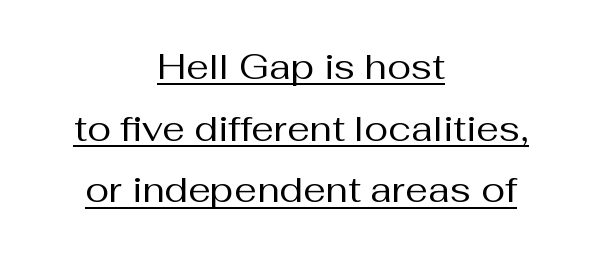
The image shows 36 px regular-weight sans-serif type, upright; set centered, line spacing 1.71x, normal letter spacing, underlined; medium stroke contrast and a medium x-height.
